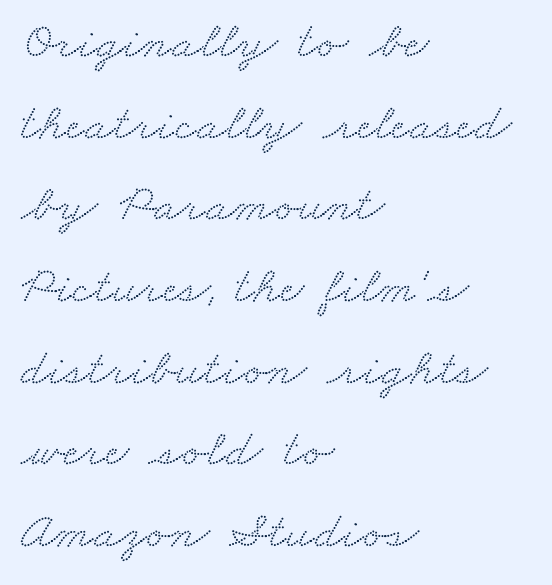
Q: Is the typeface a serif or a sans-serif typeface? A: Serif.
Q: Is the text underlined? A: No.
Q: How is the paragraph aligned? A: Left-aligned.
Q: Is the spacing between letters normal or unusually wide? A: Normal.
Q: Is the spacing between lines tight, normal or loose? A: Normal.
Q: Width (condensed, normal, or wide)? A: Wide.
Q: Stroke contrast? A: Medium.
Q: x-height? A: Small.
Q: Monospaced? A: No.
